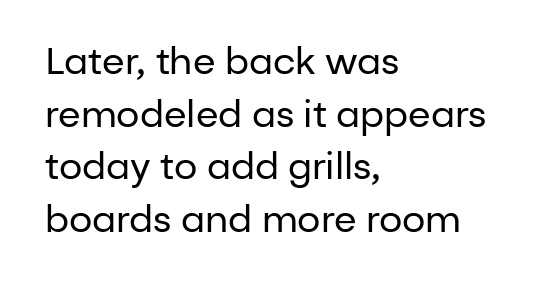
The image shows 37 px regular-weight sans-serif type, upright; set left-aligned, normal line spacing (1.42x), normal letter spacing, not underlined; low stroke contrast and a medium x-height.
